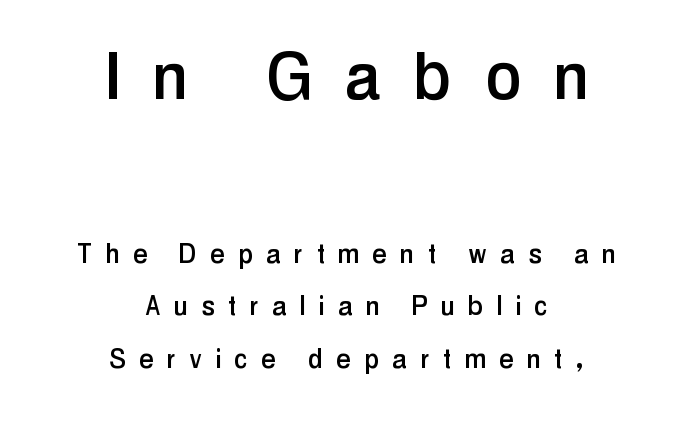
The image shows 79 px condensed sans-serif type, upright; set centered, normal line spacing (1.65x), unusually wide letter spacing (+0.45 em), not underlined; the first (top) block is 2.47x larger; low stroke contrast and a medium x-height.
